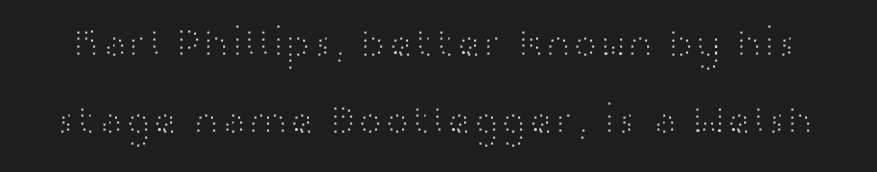
Q: Is the text bold? A: No.
Q: Is the text italic (slanted)? A: No, it is upright.
Q: Is the typeface a serif or a sans-serif typeface? A: Sans-serif.
Q: Is the text underlined? A: No.
Q: Is the spacing between letters normal or unusually wide? A: Normal.
Q: Width (condensed, normal, or wide)? A: Wide.
Q: Stroke contrast? A: High.
Q: x-height? A: Medium.
Q: Monospaced? A: No.
